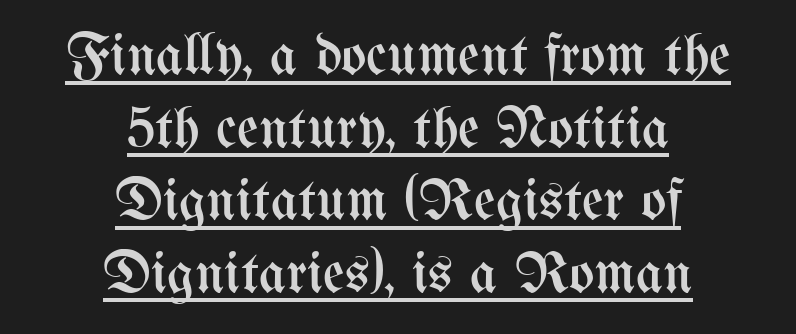
Q: Is the text bold? A: No.
Q: Is the text italic (slanted)? A: No, it is upright.
Q: Is the text underlined? A: Yes.
Q: How is the paragraph aligned? A: Centered.
Q: Is the spacing between letters normal or unusually wide? A: Normal.
Q: Width (condensed, normal, or wide)? A: Condensed.
Q: Stroke contrast? A: Medium.
Q: x-height? A: Medium.
Q: Monospaced? A: No.
